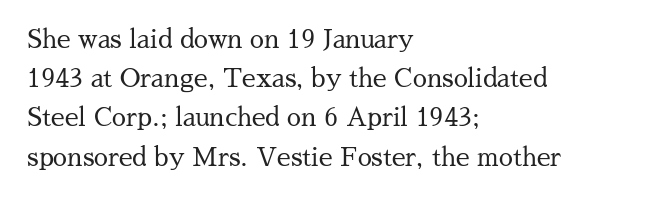
{"italic": "no", "bold": "no", "underline": "no", "align": "left", "line_spacing": "normal", "line_spacing_ratio": 1.57, "letter_spacing": "normal", "letter_spacing_em": 0.0, "glyph_px": 25}
